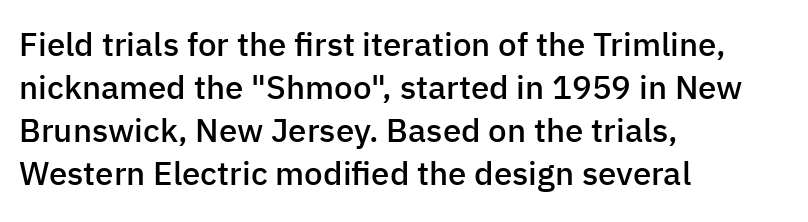
The letterforms sit shoulder to shoulder at normal distance. What weight is shown? A semibold, between regular and bold. Plain, unruled lines of type. The compositor pushed each line to the left boundary.
